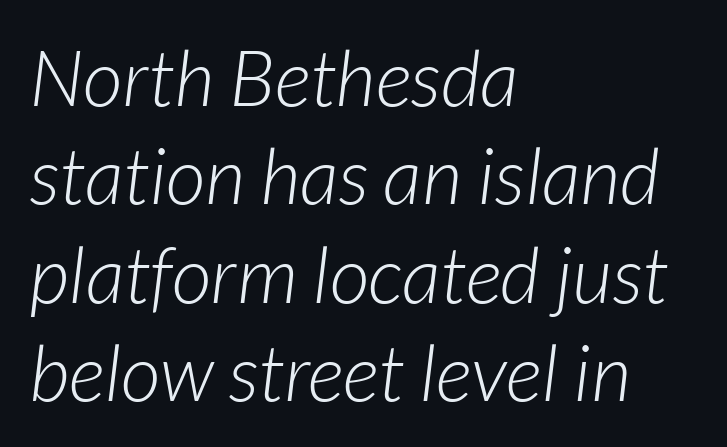
The image shows 78 px light type, italic (leaning right); set left-aligned, normal line spacing (1.26x), normal letter spacing, not underlined; low stroke contrast and a medium x-height.
